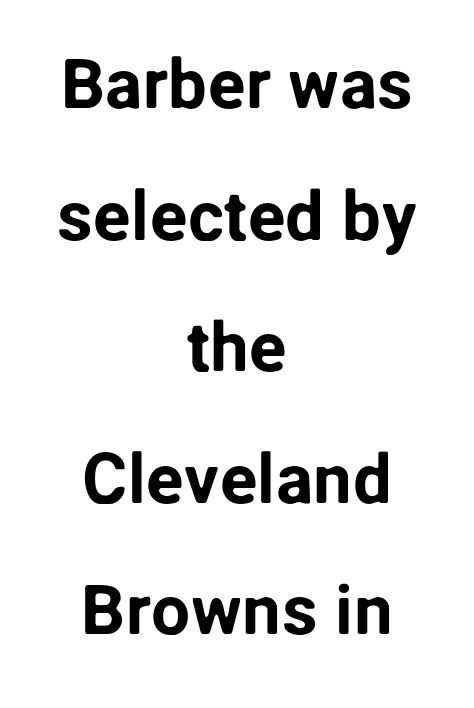
Q: Is the text italic (slanted)? A: No, it is upright.
Q: Is the typeface a serif or a sans-serif typeface? A: Sans-serif.
Q: Is the text underlined? A: No.
Q: How is the paragraph aligned? A: Centered.
Q: Is the spacing between letters normal or unusually wide? A: Normal.
Q: Width (condensed, normal, or wide)? A: Normal.
Q: Stroke contrast? A: Low.
Q: x-height? A: Medium.
Q: Monospaced? A: No.
